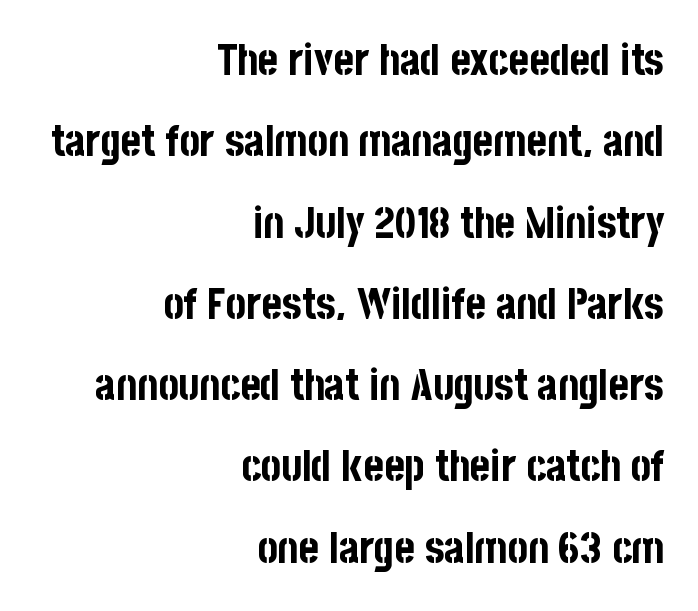
{"serif": "no", "italic": "no", "bold": "yes", "weight": "bold", "width": "condensed", "stroke_contrast": "low", "x_height": "large", "monospaced": "no", "underline": "no", "align": "right", "line_spacing_ratio": 1.89, "letter_spacing": "normal", "letter_spacing_em": 0.0, "glyph_px": 43}
